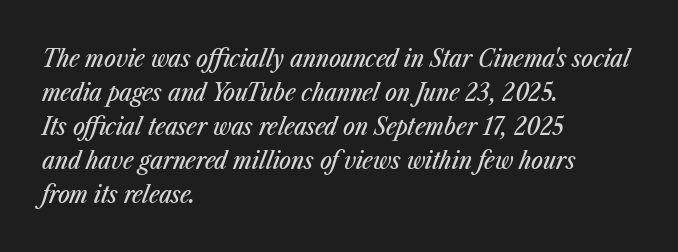
{"italic": "yes", "lean": "right", "slant_degrees": 23, "underline": "no", "align": "left", "line_spacing": "normal", "line_spacing_ratio": 1.36, "letter_spacing": "normal", "letter_spacing_em": 0.0, "glyph_px": 25}
